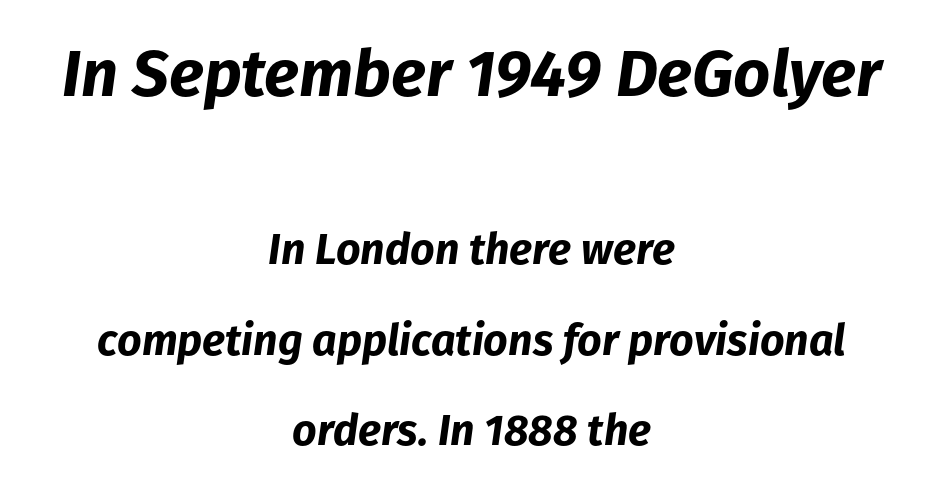
Q: Is the text bold? A: Yes.
Q: Is the text italic (slanted)? A: Yes, it leans right by about 8 degrees.
Q: Is the text underlined? A: No.
Q: How is the paragraph aligned? A: Centered.
Q: Is the spacing between letters normal or unusually wide? A: Normal.
Q: Is the spacing between lines tight, normal or loose? A: Loose.
Q: Which block of text is set in a larger size, the first (top) or the second (bottom)? A: The first (top) one.
Q: Width (condensed, normal, or wide)? A: Normal.
Q: Stroke contrast? A: Low.
Q: x-height? A: Medium.
Q: Monospaced? A: No.
